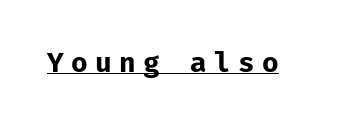
{"italic": "no", "bold": "yes", "underline": "yes", "letter_spacing": "wide", "letter_spacing_em": 0.27, "glyph_px": 27}
